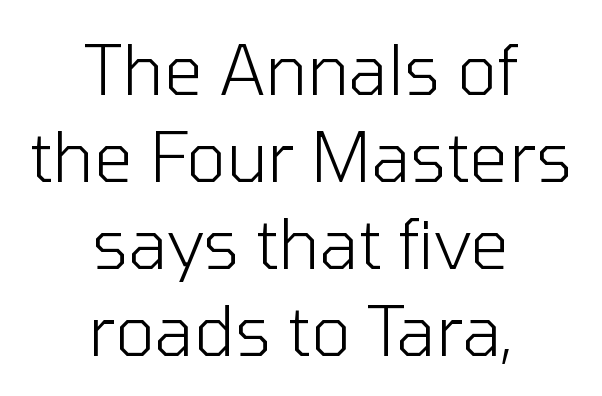
{"serif": "no", "italic": "no", "bold": "no", "weight": "light", "width": "normal", "stroke_contrast": "low", "x_height": "medium", "monospaced": "no", "underline": "no", "align": "center", "line_spacing": "normal", "line_spacing_ratio": 1.26, "letter_spacing": "normal", "letter_spacing_em": 0.0, "glyph_px": 69}
